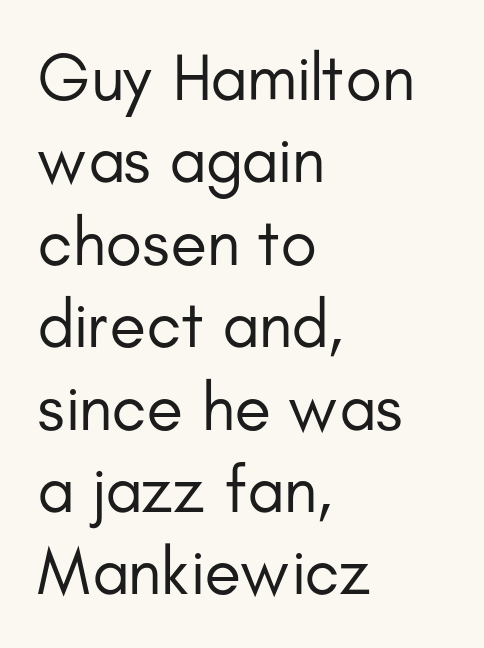
Honestly, there is no underline to notice here at all. The type is set solid horizontally, with unmodified tracking. The font's upright variant was chosen for this text. Is this a sans? Yes — the strokes have no serifs.
